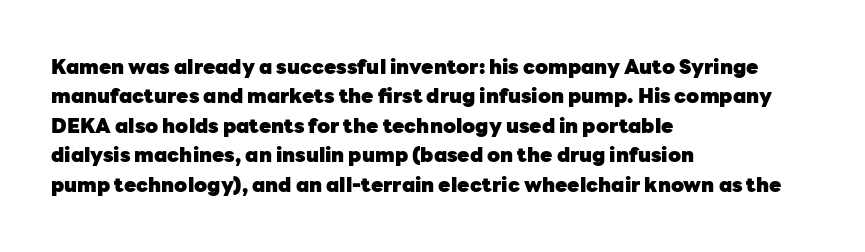
Emphasis by weight is at full strength: bold. The glyphs are unaccompanied by any horizontal stroke below them. Nothing unusual about the tracking: characters are spaced as the font intends. Do the letters lean? They stand straight. Every row of glyphs begins at an identical x-position on the left.
